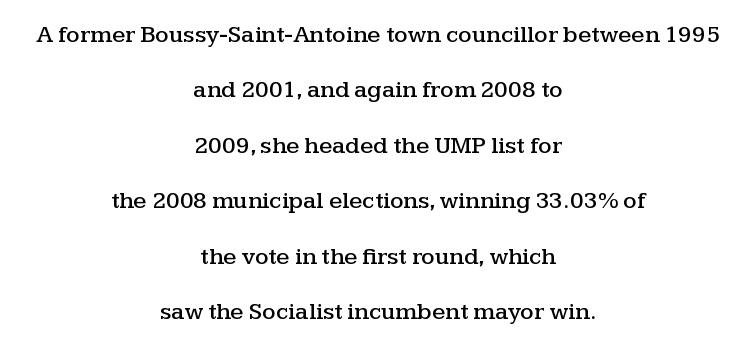
{"italic": "no", "underline": "no", "align": "center", "line_spacing": "loose", "line_spacing_ratio": 2.31, "letter_spacing": "normal", "letter_spacing_em": 0.0, "glyph_px": 24}
